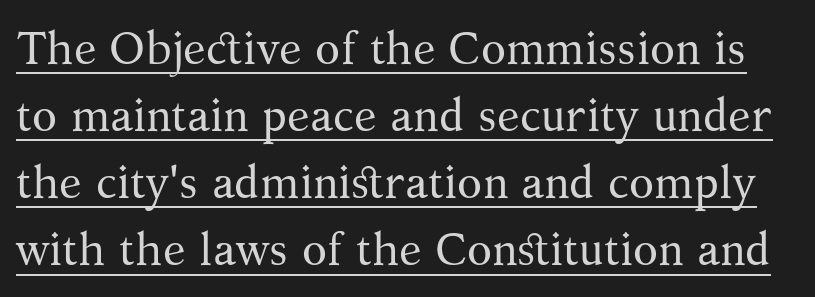
Spacing between characters is what you'd get straight out of the box. The font family rendered here belongs to the serif group. Decoration check: the copy is underlined. Each letter keeps its own natural width here, so spacing adapts to shape. Vertical stems look standard width or narrower in stroke. The letters stand upright; this is a roman face.
